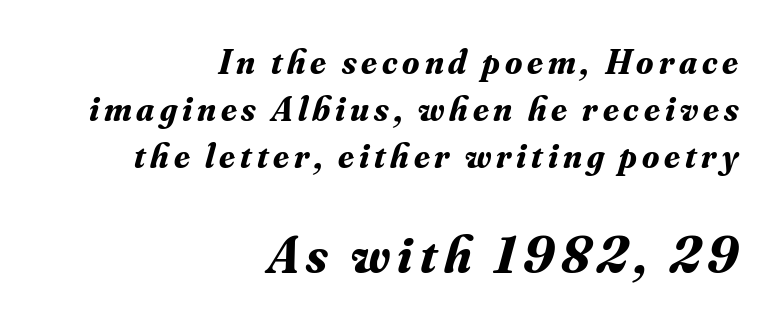
Q: Is the text bold? A: Yes.
Q: Is the text italic (slanted)? A: Yes, it leans right by about 16 degrees.
Q: Is the typeface a serif or a sans-serif typeface? A: Serif.
Q: Is the text underlined? A: No.
Q: How is the paragraph aligned? A: Right-aligned.
Q: Is the spacing between lines tight, normal or loose? A: Normal.
Q: Which block of text is set in a larger size, the first (top) or the second (bottom)? A: The second (bottom) one.
Q: Width (condensed, normal, or wide)? A: Normal.
Q: Stroke contrast? A: Medium.
Q: x-height? A: Small.
Q: Monospaced? A: No.
